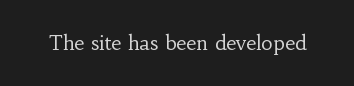
The image shows 20 px text type, upright; set normal letter spacing, not underlined.
